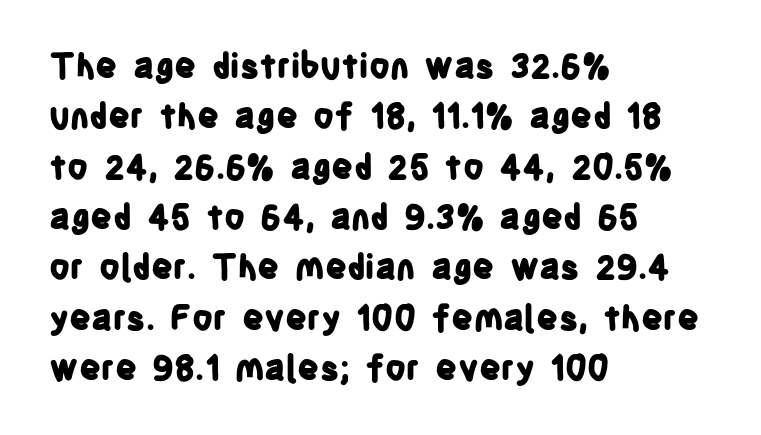
Q: Is the text bold? A: Yes.
Q: Is the text italic (slanted)? A: No, it is upright.
Q: Is the typeface a serif or a sans-serif typeface? A: Sans-serif.
Q: Is the text underlined? A: No.
Q: How is the paragraph aligned? A: Left-aligned.
Q: Is the spacing between letters normal or unusually wide? A: Normal.
Q: Is the spacing between lines tight, normal or loose? A: Normal.
Q: Width (condensed, normal, or wide)? A: Condensed.
Q: Stroke contrast? A: Low.
Q: x-height? A: Large.
Q: Monospaced? A: No.
